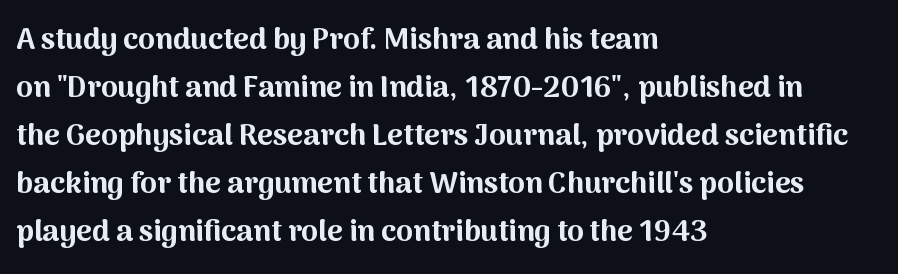
{"serif": "no", "italic": "no", "bold": "yes", "weight": "bold", "width": "normal", "stroke_contrast": "medium", "x_height": "medium", "monospaced": "no", "underline": "no", "align": "left", "line_spacing": "normal", "line_spacing_ratio": 1.6, "letter_spacing": "normal", "letter_spacing_em": 0.0, "glyph_px": 30}
